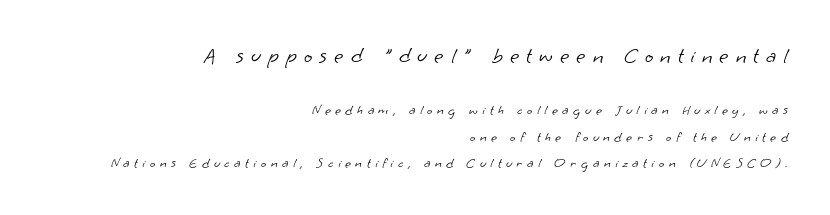
Q: Is the text bold? A: No.
Q: Is the text underlined? A: No.
Q: How is the paragraph aligned? A: Right-aligned.
Q: Is the spacing between letters normal or unusually wide? A: Unusually wide.
Q: Which block of text is set in a larger size, the first (top) or the second (bottom)? A: The first (top) one.
